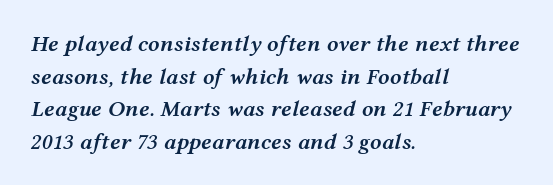
Check the space under the baseline: it is left empty. Every letter is mildly thick-stroked: semibold rather than bold. Designer's note — italics engaged. These lines sit exactly where default settings would place them. Caption: standard tracking, unaltered.
